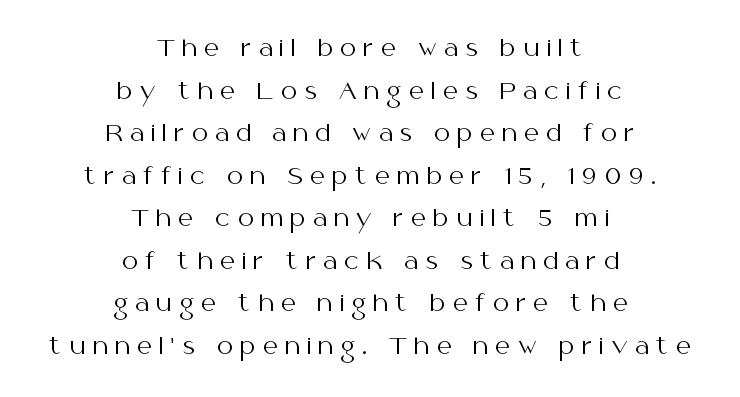
{"italic": "no", "bold": "no", "underline": "no", "align": "center", "line_spacing_ratio": 1.85, "letter_spacing": "wide", "letter_spacing_em": 0.32, "glyph_px": 23}
